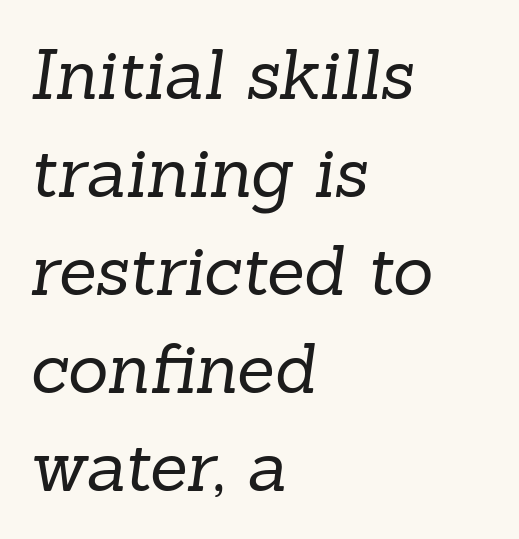
The image shows 69 px regular-weight serif type; set left-aligned, normal line spacing (1.42x), normal letter spacing, not underlined; low stroke contrast and a medium x-height.
